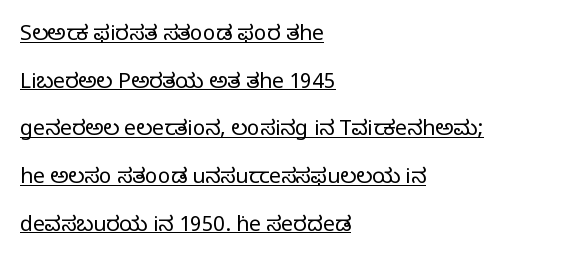
Quick note: interline space is abundant. Quick note: underline on. The letters sit at their default tracking, neither squeezed nor spread. Every character sits straight up, as roman type does.
